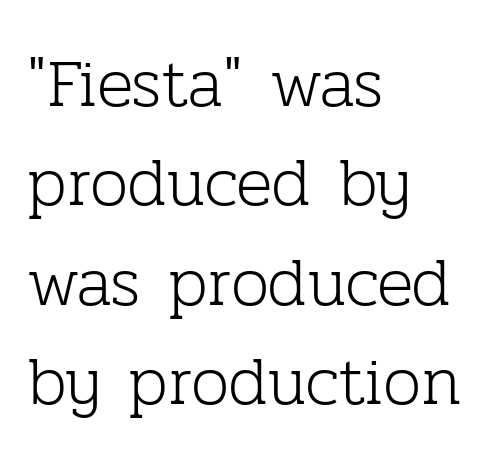
Q: Is the text bold? A: No.
Q: Is the text italic (slanted)? A: No, it is upright.
Q: Is the typeface a serif or a sans-serif typeface? A: Serif.
Q: Is the text underlined? A: No.
Q: How is the paragraph aligned? A: Left-aligned.
Q: Is the spacing between letters normal or unusually wide? A: Normal.
Q: Is the spacing between lines tight, normal or loose? A: Normal.
Q: Width (condensed, normal, or wide)? A: Normal.
Q: Stroke contrast? A: Low.
Q: x-height? A: Medium.
Q: Monospaced? A: No.
